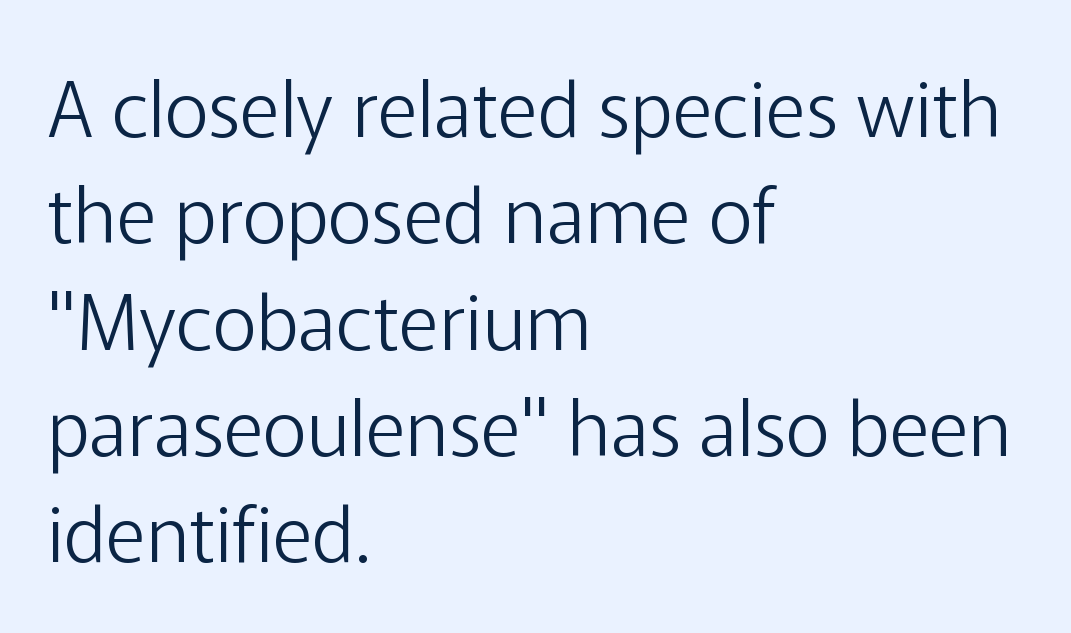
Q: Is the text bold? A: No.
Q: Is the text italic (slanted)? A: No, it is upright.
Q: Is the typeface a serif or a sans-serif typeface? A: Sans-serif.
Q: Is the text underlined? A: No.
Q: How is the paragraph aligned? A: Left-aligned.
Q: Is the spacing between letters normal or unusually wide? A: Normal.
Q: Is the spacing between lines tight, normal or loose? A: Normal.
Q: Width (condensed, normal, or wide)? A: Normal.
Q: Stroke contrast? A: Low.
Q: x-height? A: Medium.
Q: Monospaced? A: No.
